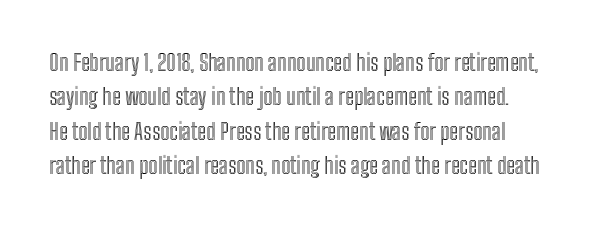
Q: Is the text italic (slanted)? A: No, it is upright.
Q: Is the text underlined? A: No.
Q: Is the spacing between letters normal or unusually wide? A: Normal.
Q: Is the spacing between lines tight, normal or loose? A: Normal.
